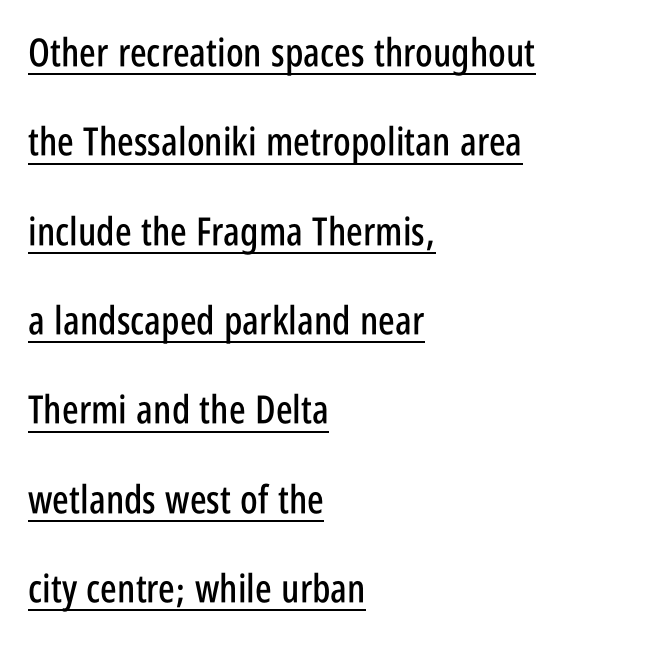
{"serif": "no", "italic": "no", "width": "condensed", "stroke_contrast": "low", "x_height": "large", "monospaced": "no", "underline": "yes", "align": "left", "line_spacing": "loose", "line_spacing_ratio": 2.29, "letter_spacing": "normal", "letter_spacing_em": 0.0, "glyph_px": 39}
